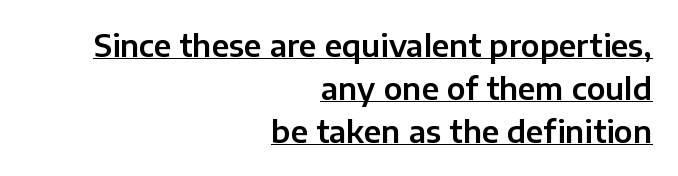
Q: Is the text italic (slanted)? A: No, it is upright.
Q: Is the typeface a serif or a sans-serif typeface? A: Sans-serif.
Q: Is the text underlined? A: Yes.
Q: How is the paragraph aligned? A: Right-aligned.
Q: Is the spacing between letters normal or unusually wide? A: Normal.
Q: Is the spacing between lines tight, normal or loose? A: Normal.
Q: Width (condensed, normal, or wide)? A: Normal.
Q: Stroke contrast? A: Low.
Q: x-height? A: Medium.
Q: Monospaced? A: No.
